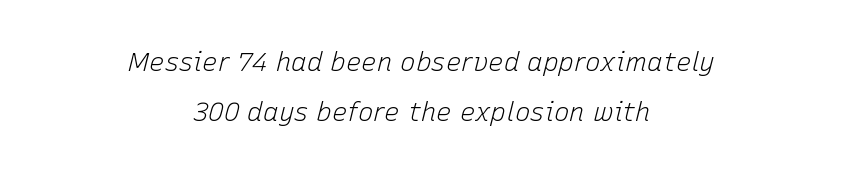
Anything drawn beneath the words? Only blank space. Tracking value appears to be zero — textbook default spacing. This sample uses an oblique cut, with every glyph tilted off the vertical. The line-height multiplier appears high, well above default.
